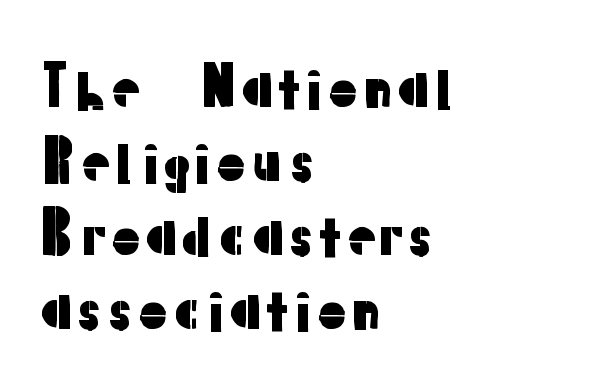
Q: Is the text italic (slanted)? A: No, it is upright.
Q: Is the typeface a serif or a sans-serif typeface? A: Sans-serif.
Q: Is the text underlined? A: No.
Q: How is the paragraph aligned? A: Left-aligned.
Q: Is the spacing between letters normal or unusually wide? A: Normal.
Q: Is the spacing between lines tight, normal or loose? A: Normal.
Q: Width (condensed, normal, or wide)? A: Normal.
Q: Stroke contrast? A: Low.
Q: x-height? A: Medium.
Q: Monospaced? A: No.
